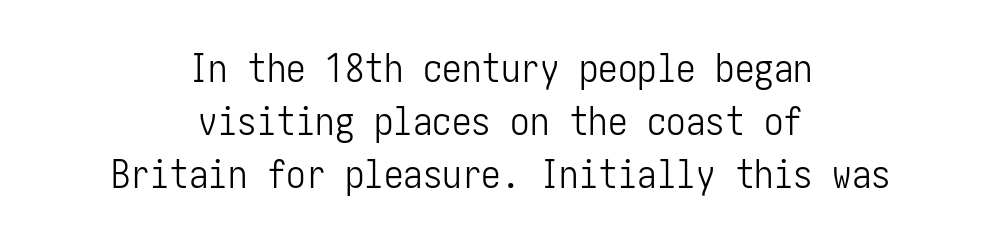
This reads as an unemphasized weight, regular at the heaviest. Layout note: lines centered. These lines are composed in type without serifs. Quick note: underline off.
